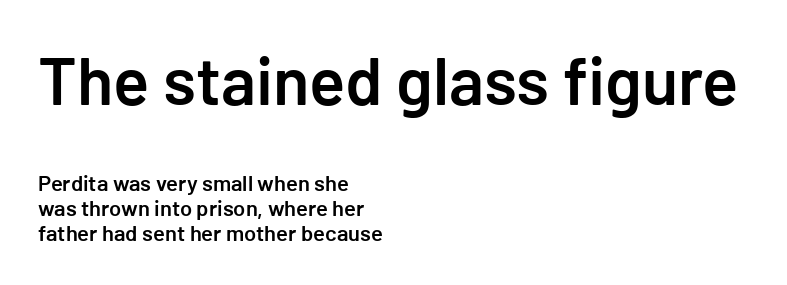
The letters stand straight up with perfectly vertical stems. A bit beefed up — I'd call it semibold rather than bold. The words here are not underlined. A typesetter would label this face a sans. Is the lower block the larger one? No — the upper block carries the bigger type.
